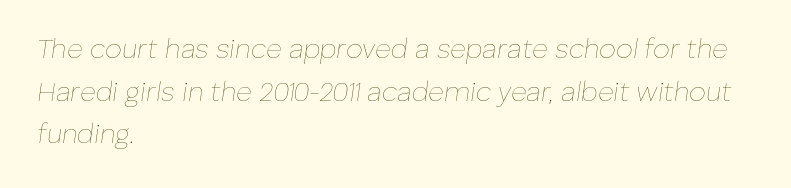
Short and long lines alike share a common starting point at left. Students, observe: this is what conventionally led text looks like. Honestly, there is no underline to notice here at all. The letterforms sit shoulder to shoulder at normal distance. Compared with a typical body face, this is equally light or lighter still. The specimen reads as italic at a glance.
